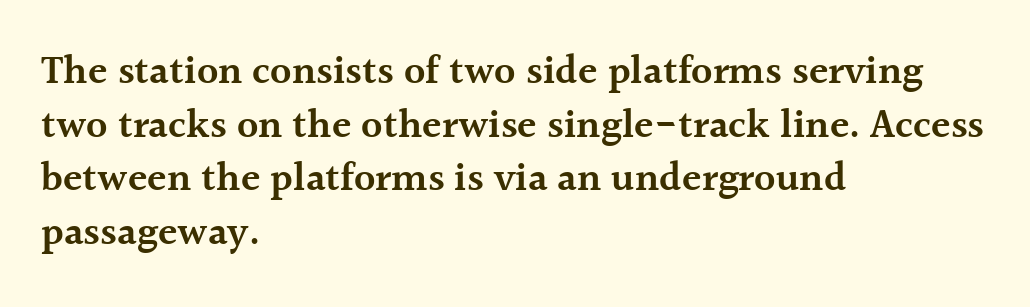
The image shows 40 px semibold serif type, upright; set left-aligned, normal line spacing (1.34x), normal letter spacing, not underlined; a medium x-height.
